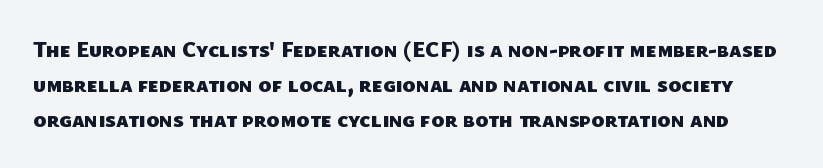
{"bold": "yes", "underline": "no", "line_spacing": "normal", "line_spacing_ratio": 1.6, "letter_spacing": "normal", "letter_spacing_em": 0.0, "glyph_px": 22}
